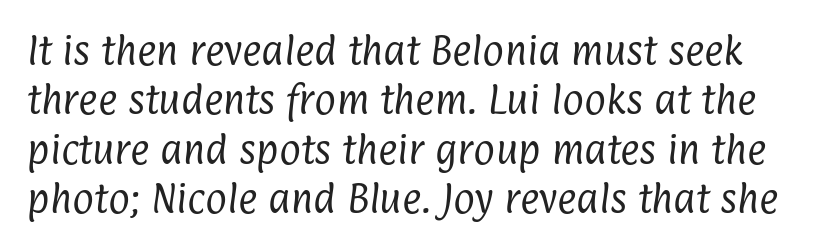
The image shows 33 px regular-weight, condensed sans-serif type; set normal line spacing (1.5x), normal letter spacing, not underlined; low stroke contrast and a medium x-height.
